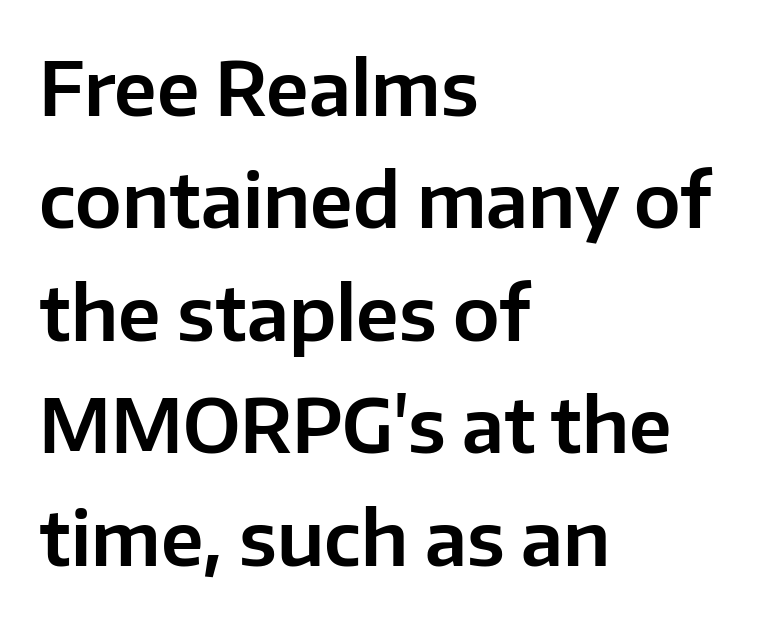
Q: Is the text italic (slanted)? A: No, it is upright.
Q: Is the typeface a serif or a sans-serif typeface? A: Sans-serif.
Q: Is the text underlined? A: No.
Q: How is the paragraph aligned? A: Left-aligned.
Q: Is the spacing between letters normal or unusually wide? A: Normal.
Q: Is the spacing between lines tight, normal or loose? A: Normal.
Q: Width (condensed, normal, or wide)? A: Normal.
Q: Stroke contrast? A: Low.
Q: x-height? A: Medium.
Q: Monospaced? A: No.
